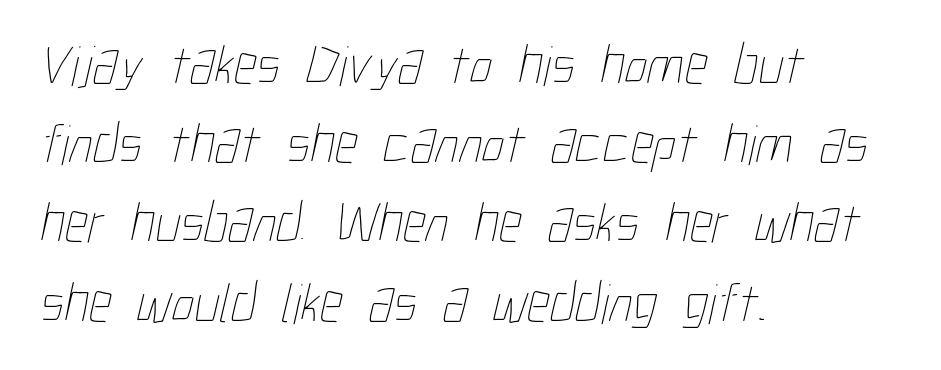
The image shows 57 px thin, condensed type; set left-aligned, normal line spacing (1.39x), normal letter spacing, not underlined; low stroke contrast and a medium x-height.
